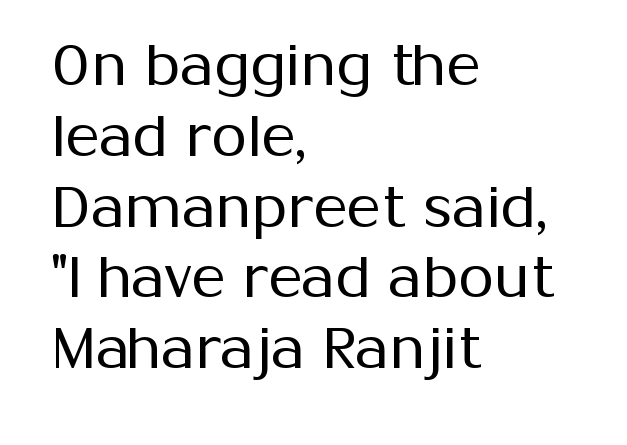
The image shows 58 px regular-weight sans-serif type, upright; set left-aligned, line spacing 1.22x, normal letter spacing, not underlined; medium stroke contrast and a medium x-height.
